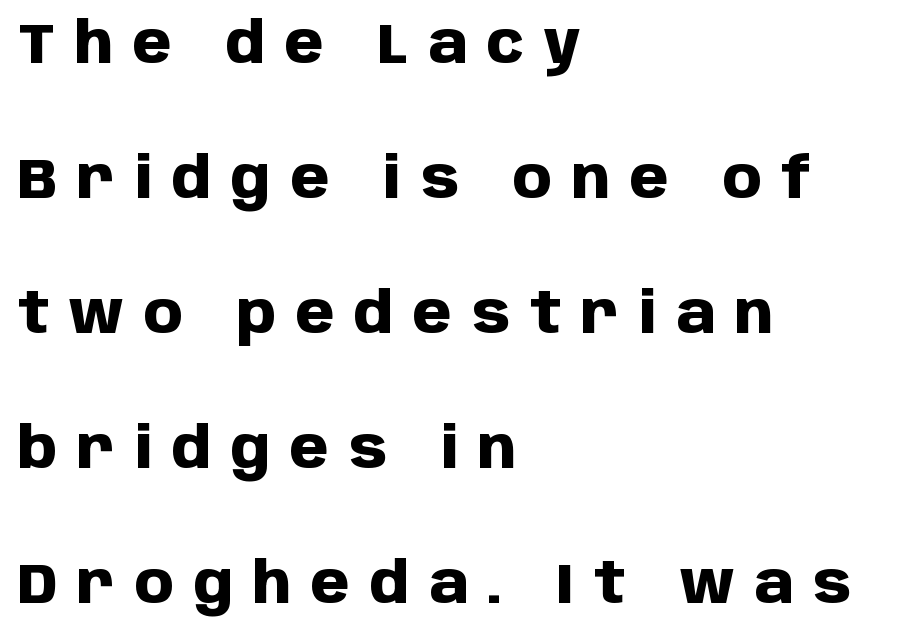
Left-aligned paragraph, ragged on the right. You can tell it's not italic because the verticals are truly vertical. The letters are spread apart with noticeably loose tracking. Heavy, bold letterforms. Only glyphs here, with clear space below each row.
